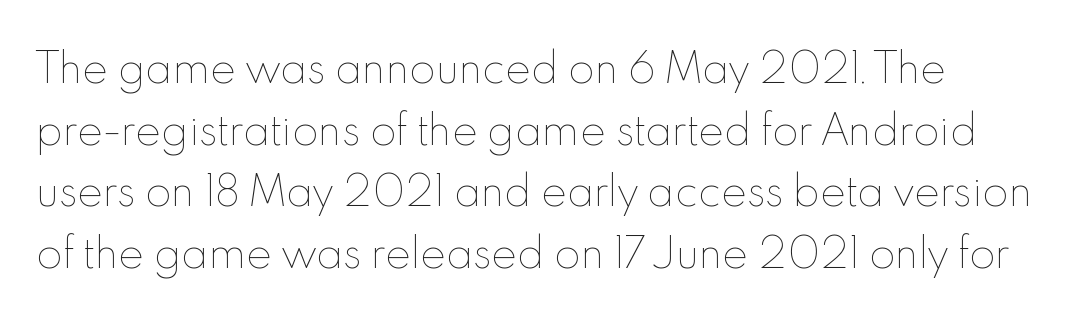
{"italic": "no", "bold": "no", "weight": "thin", "width": "normal", "x_height": "small", "monospaced": "no", "underline": "no", "line_spacing": "normal", "line_spacing_ratio": 1.58, "letter_spacing": "normal", "letter_spacing_em": 0.0, "glyph_px": 39}
